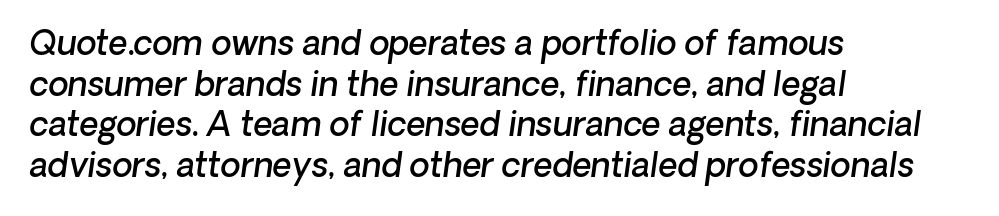
Q: Is the text bold? A: Semi-bold.
Q: Is the text italic (slanted)? A: Yes, it leans right by about 8 degrees.
Q: Is the text underlined? A: No.
Q: How is the paragraph aligned? A: Left-aligned.
Q: Is the spacing between letters normal or unusually wide? A: Normal.
Q: Width (condensed, normal, or wide)? A: Normal.
Q: Stroke contrast? A: Low.
Q: x-height? A: Medium.
Q: Monospaced? A: No.
